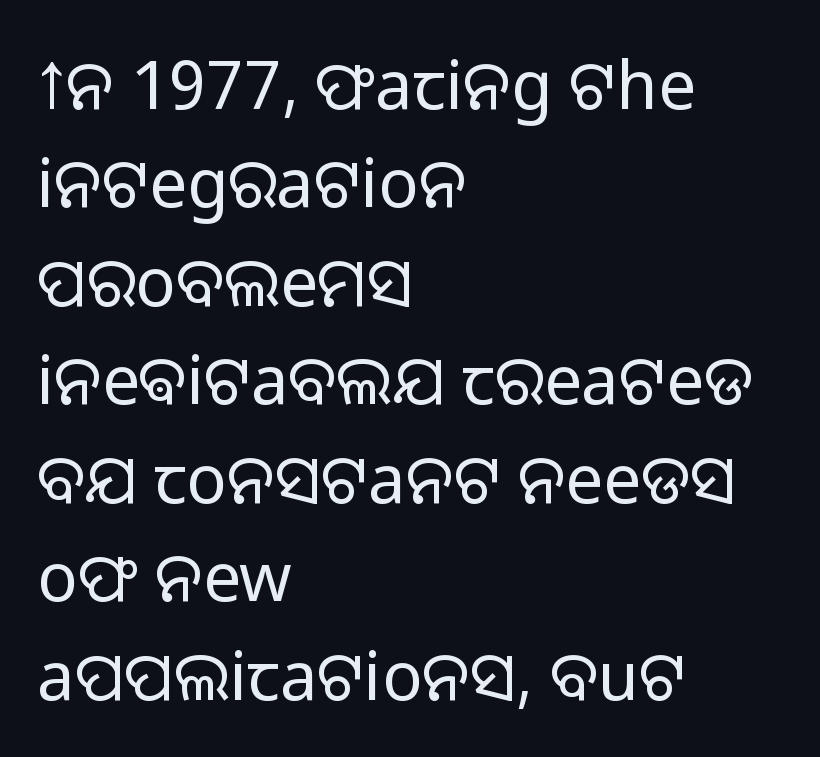
Q: Is the text bold? A: No.
Q: Is the text italic (slanted)? A: No, it is upright.
Q: Is the typeface a serif or a sans-serif typeface? A: Sans-serif.
Q: Is the text underlined? A: No.
Q: How is the paragraph aligned? A: Left-aligned.
Q: Is the spacing between letters normal or unusually wide? A: Normal.
Q: Is the spacing between lines tight, normal or loose? A: Normal.
Q: Width (condensed, normal, or wide)? A: Normal.
Q: Stroke contrast? A: Low.
Q: x-height? A: Medium.
Q: Monospaced? A: No.
